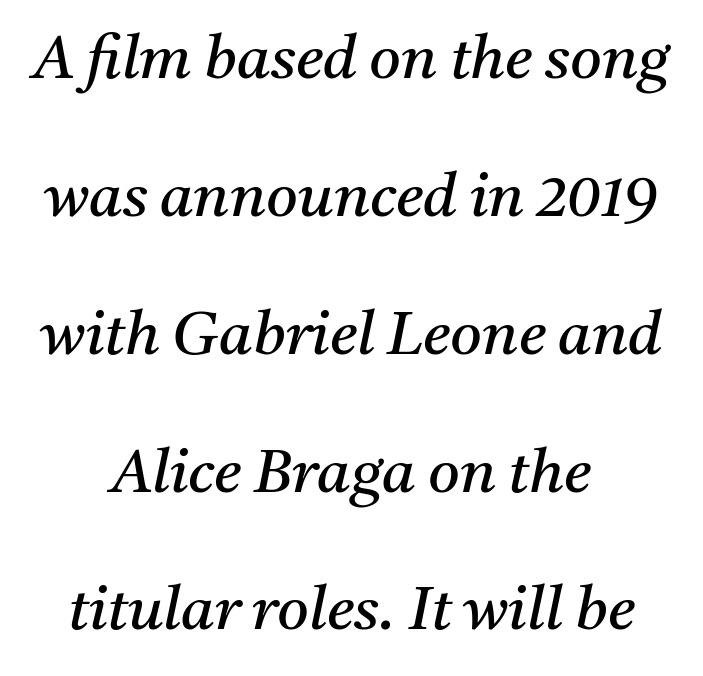
Q: Is the text bold? A: No.
Q: Is the text italic (slanted)? A: Yes, it leans right by about 11 degrees.
Q: Is the typeface a serif or a sans-serif typeface? A: Serif.
Q: Is the text underlined? A: No.
Q: How is the paragraph aligned? A: Centered.
Q: Is the spacing between letters normal or unusually wide? A: Normal.
Q: Is the spacing between lines tight, normal or loose? A: Loose.
Q: Width (condensed, normal, or wide)? A: Normal.
Q: Stroke contrast? A: Medium.
Q: x-height? A: Medium.
Q: Monospaced? A: No.
